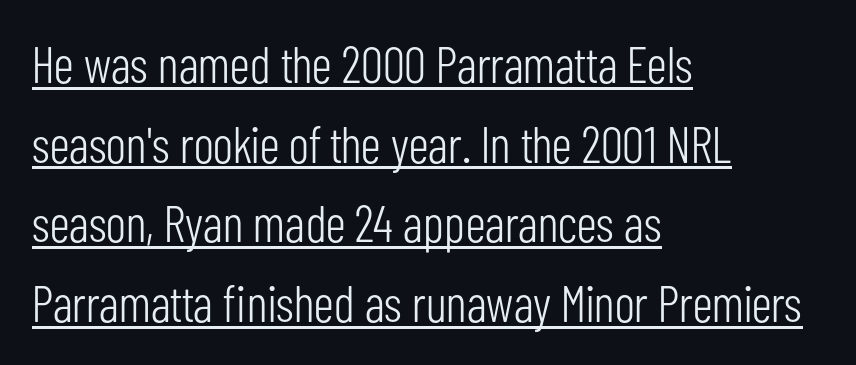
The image shows 51 px light, condensed sans-serif type, upright; set left-aligned, normal line spacing (1.56x), normal letter spacing, underlined; low stroke contrast and a medium x-height.
